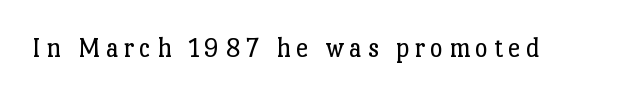
Q: Is the text bold? A: No.
Q: Is the text italic (slanted)? A: No, it is upright.
Q: Is the typeface a serif or a sans-serif typeface? A: Serif.
Q: Is the text underlined? A: No.
Q: Width (condensed, normal, or wide)? A: Normal.
Q: Stroke contrast? A: Low.
Q: x-height? A: Medium.
Q: Monospaced? A: No.
